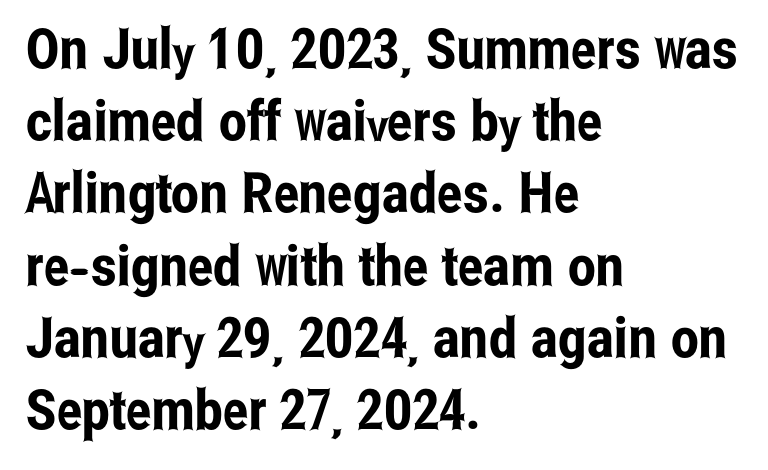
Caption: standard tracking, unaltered. Is this a sans? Yes — the strokes have no serifs. Is the block centered? No — it sits flush against the left margin. The rows are spaced the way most documents space them. Type without underlining. The face used here is proportionally spaced, like ordinary book or web type.
